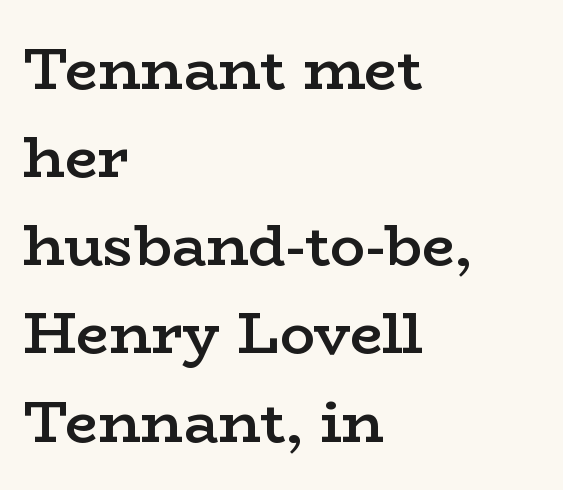
The image shows 58 px semibold, wide serif type, upright; set left-aligned, normal line spacing (1.52x), normal letter spacing, not underlined; low stroke contrast and a medium x-height.
